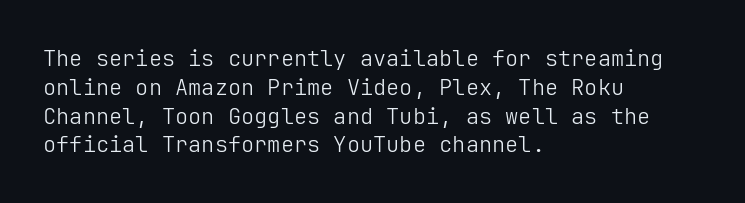
{"italic": "no", "bold": "no", "underline": "no", "align": "left", "line_spacing": "normal", "line_spacing_ratio": 1.31, "letter_spacing": "normal", "letter_spacing_em": 0.0, "glyph_px": 22}
